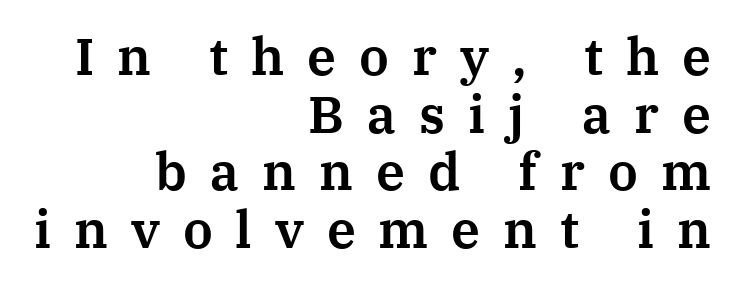
Check the space under the baseline: it is left empty. Successive baselines arrive quickly, one right under another. You can tell from the footed stems that serif type was used. Loose tracking; the words dissolve into strings of separated letters.
